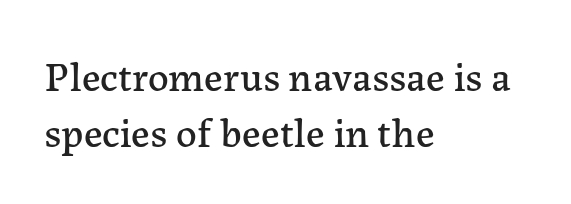
The passage shown is typed in a proportional face where columns would drift. Unlike a clean sans, this face finishes its strokes with serifs. Does the lettering tilt? It doesn't — this is upright. Casual observation: everything's shoved over to the left. The leading is moderate, giving the passage an even texture. No word sits above an underline.
